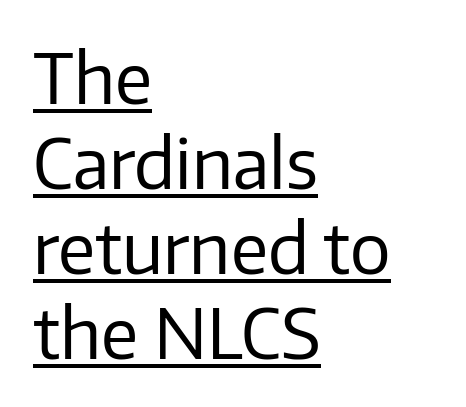
The strokes are not fattened; the text isn't bold. The rag falls on the right side of this text block. The space between consecutive lines is moderate. A typesetter would mark this as roman, not italic. This sample uses plain, unmodified letter spacing.
